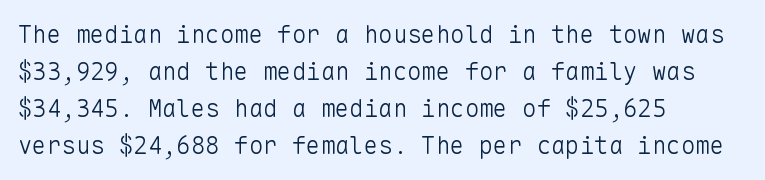
Vertical strokes here are truly vertical. Every row of glyphs begins at an identical x-position on the left. Between one letter and the next there's only the usual sliver of space. Only glyphs here, with clear space below each row.
